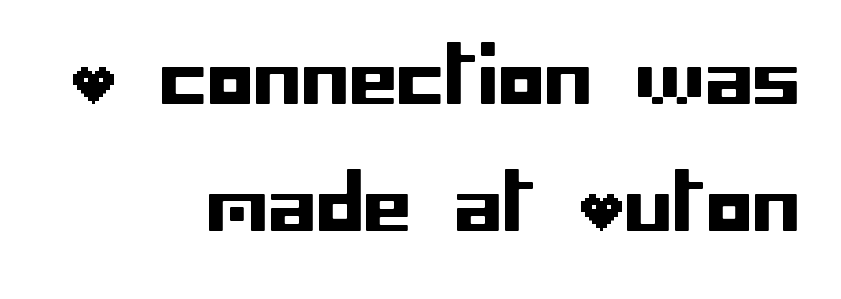
{"serif": "no", "italic": "no", "width": "normal", "stroke_contrast": "low", "x_height": "large", "underline": "no", "align": "right", "line_spacing": "normal", "line_spacing_ratio": 1.65, "letter_spacing": "normal", "letter_spacing_em": 0.0, "glyph_px": 77}
